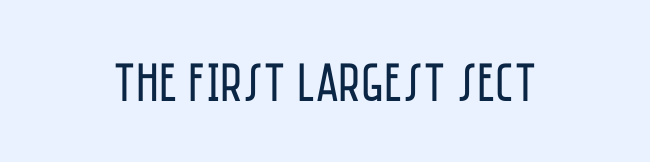
Glyph-to-glyph distance matches everyday printed text. Underlining? Definitely not there. The letters stand straight up with perfectly vertical stems. The rendering uses natural spacing where letterforms have individual widths.
